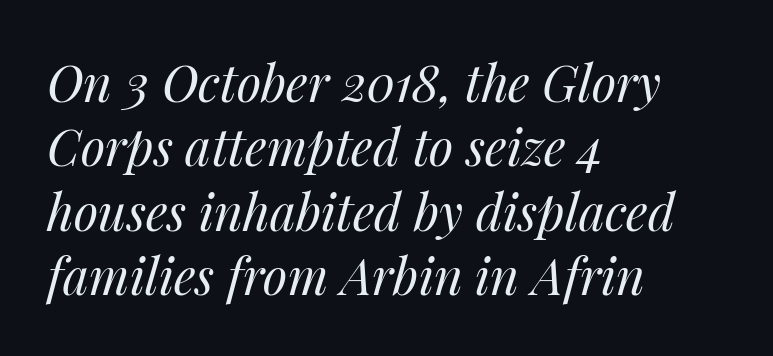
{"italic": "yes", "lean": "right", "slant_degrees": 14, "bold": "no", "weight": "regular", "width": "normal", "stroke_contrast": "medium", "x_height": "medium", "monospaced": "no", "underline": "no", "align": "left", "line_spacing": "normal", "line_spacing_ratio": 1.29, "letter_spacing": "normal", "letter_spacing_em": 0.0, "glyph_px": 50}
